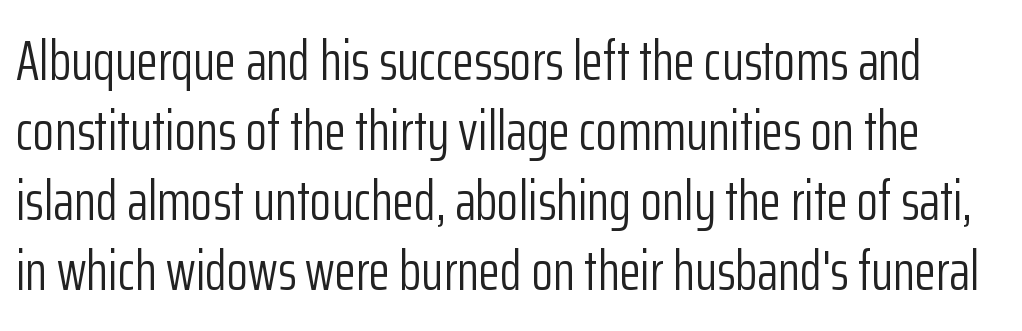
Q: Is the text bold? A: No.
Q: Is the text italic (slanted)? A: No, it is upright.
Q: Is the typeface a serif or a sans-serif typeface? A: Sans-serif.
Q: Is the text underlined? A: No.
Q: Is the spacing between letters normal or unusually wide? A: Normal.
Q: Is the spacing between lines tight, normal or loose? A: Normal.
Q: Width (condensed, normal, or wide)? A: Condensed.
Q: Stroke contrast? A: Low.
Q: x-height? A: Medium.
Q: Monospaced? A: No.
